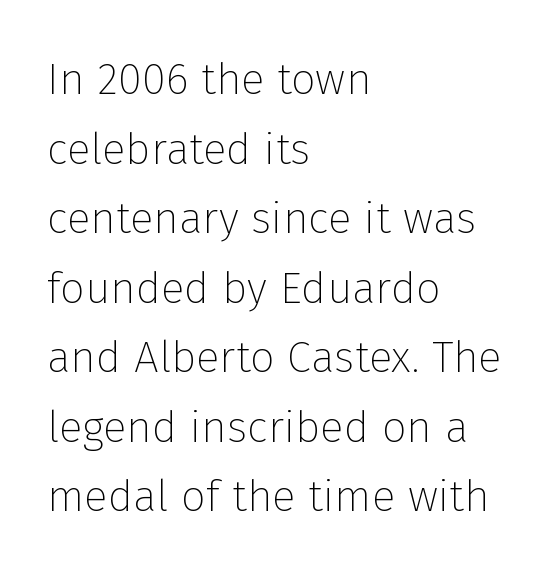
Q: Is the text bold? A: No.
Q: Is the text italic (slanted)? A: No, it is upright.
Q: Is the typeface a serif or a sans-serif typeface? A: Sans-serif.
Q: Is the text underlined? A: No.
Q: How is the paragraph aligned? A: Left-aligned.
Q: Is the spacing between letters normal or unusually wide? A: Normal.
Q: Is the spacing between lines tight, normal or loose? A: Normal.
Q: Width (condensed, normal, or wide)? A: Normal.
Q: Stroke contrast? A: Low.
Q: x-height? A: Medium.
Q: Monospaced? A: No.
